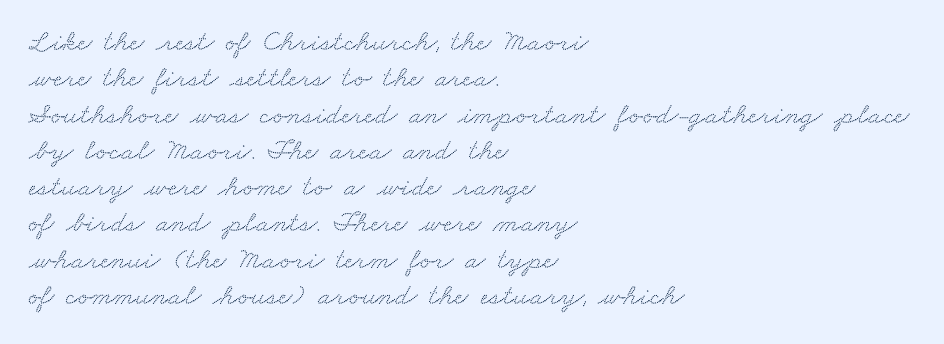
{"serif": "yes", "width": "wide", "stroke_contrast": "medium", "x_height": "small", "monospaced": "no", "underline": "no", "align": "left", "line_spacing_ratio": 1.21, "letter_spacing": "normal", "letter_spacing_em": 0.0, "glyph_px": 30}
